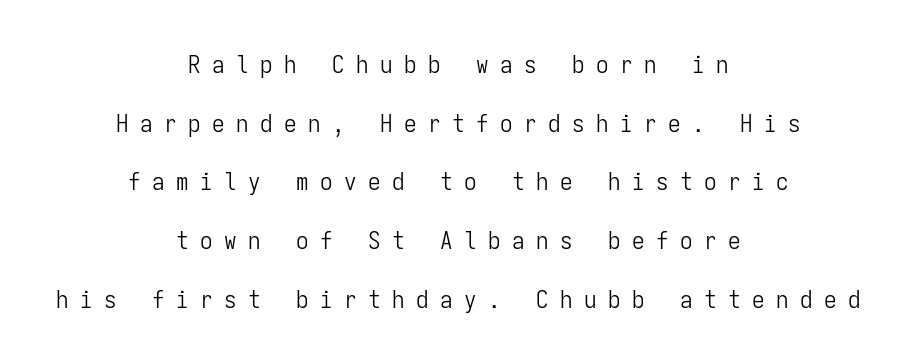
The lines are spread far apart with generous leading. Lines of text with bare space underneath. Is the letter spacing exaggerated? Yes — the characters are pushed far apart. In CSS terms this would be text-align: center. Rendered with straight, roman letterforms.
